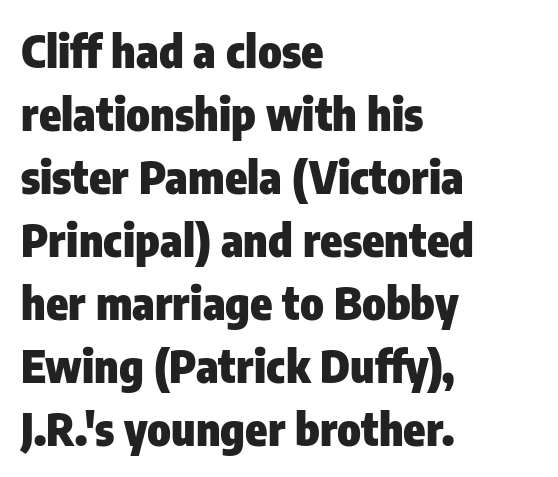
Spacing verdict: proportional, widths tailored to each character. Short note: letters normally spaced. These words are printed bold, with thick strokes throughout. The lettering holds an erect, upright posture throughout. The rows are spaced the way most documents space them.
